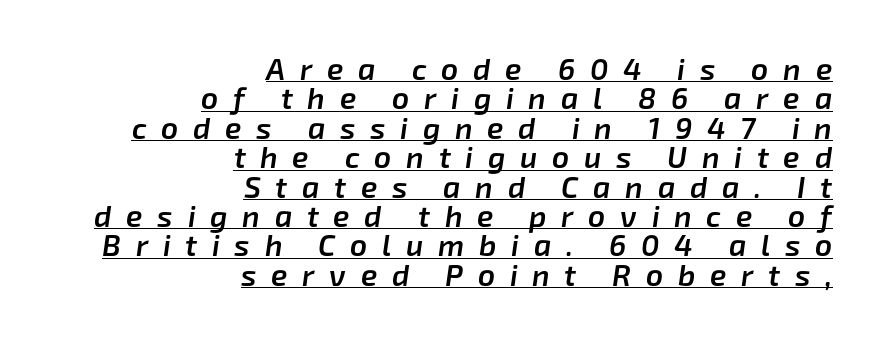
The image shows 30 px semibold type, italic (leaning right); set right-aligned, tight line spacing (0.98x), unusually wide letter spacing (+0.49 em), underlined; low stroke contrast and a medium x-height.
